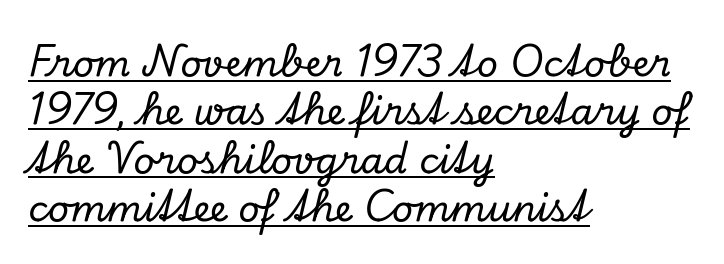
{"serif": "yes", "italic": "yes", "lean": "right", "slant_degrees": 13, "width": "normal", "stroke_contrast": "low", "x_height": "small", "monospaced": "no", "underline": "yes", "align": "left", "line_spacing": "normal", "line_spacing_ratio": 1.31, "letter_spacing": "normal", "letter_spacing_em": 0.0, "glyph_px": 37}
